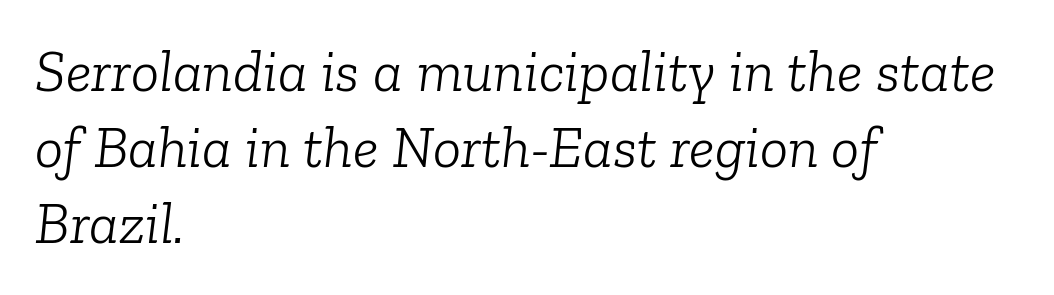
Q: Is the text bold? A: No.
Q: Is the text italic (slanted)? A: Yes, it leans right by about 6 degrees.
Q: Is the typeface a serif or a sans-serif typeface? A: Serif.
Q: Is the text underlined? A: No.
Q: How is the paragraph aligned? A: Left-aligned.
Q: Is the spacing between letters normal or unusually wide? A: Normal.
Q: Is the spacing between lines tight, normal or loose? A: Normal.
Q: Width (condensed, normal, or wide)? A: Normal.
Q: Stroke contrast? A: Low.
Q: x-height? A: Medium.
Q: Monospaced? A: No.
